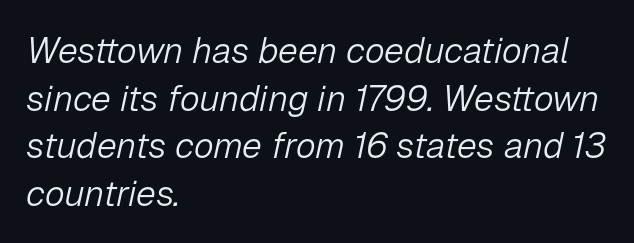
{"italic": "yes", "lean": "right", "slant_degrees": 12, "bold": "no", "weight": "light", "width": "normal", "stroke_contrast": "low", "x_height": "medium", "monospaced": "no", "underline": "no", "align": "left", "line_spacing": "normal", "line_spacing_ratio": 1.32, "letter_spacing": "normal", "letter_spacing_em": 0.0, "glyph_px": 36}
